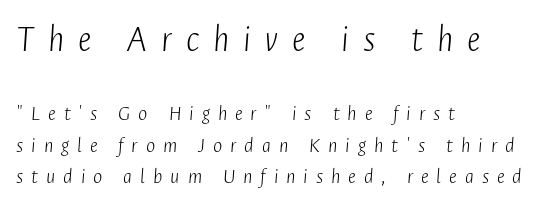
Q: Is the text bold? A: No.
Q: Is the text italic (slanted)? A: Yes, it leans right by about 4 degrees.
Q: Is the text underlined? A: No.
Q: How is the paragraph aligned? A: Left-aligned.
Q: Is the spacing between letters normal or unusually wide? A: Unusually wide.
Q: Is the spacing between lines tight, normal or loose? A: Normal.
Q: Which block of text is set in a larger size, the first (top) or the second (bottom)? A: The first (top) one.
Q: Width (condensed, normal, or wide)? A: Condensed.
Q: Stroke contrast? A: Low.
Q: x-height? A: Medium.
Q: Monospaced? A: No.
